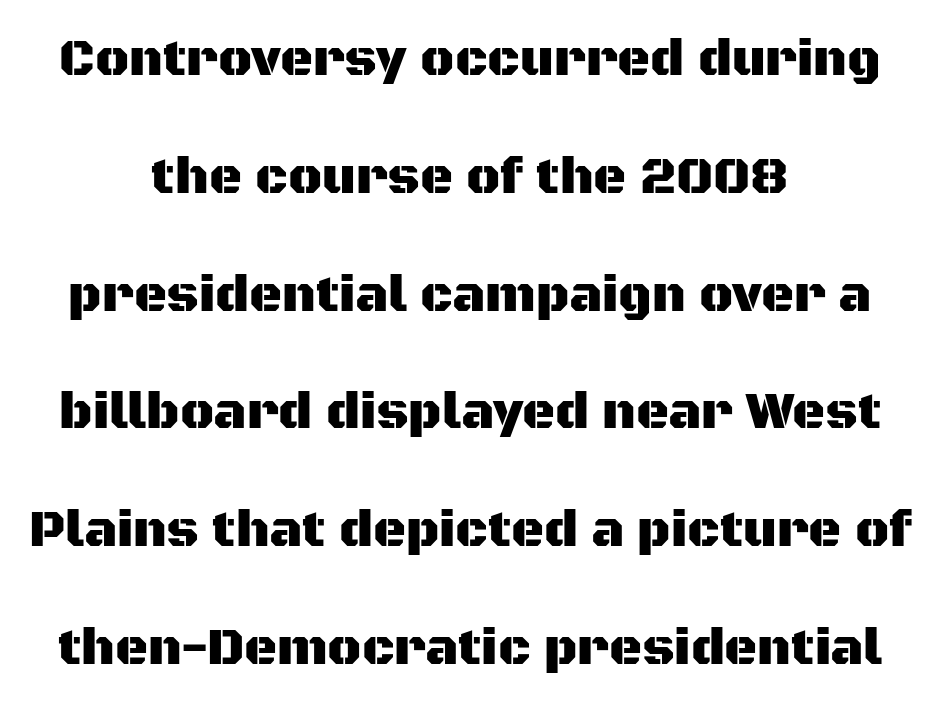
The image shows 51 px sans-serif type, upright; set centered, loose line spacing (2.31x), normal letter spacing, not underlined; medium stroke contrast and a large x-height.
